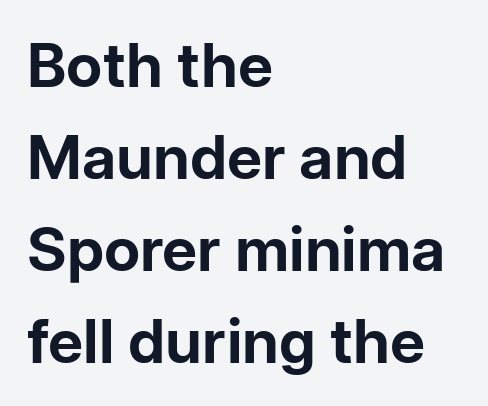
{"serif": "no", "italic": "no", "bold": "yes", "weight": "bold", "width": "normal", "stroke_contrast": "low", "x_height": "medium", "monospaced": "no", "underline": "no", "align": "left", "line_spacing": "normal", "line_spacing_ratio": 1.51, "letter_spacing": "normal", "letter_spacing_em": 0.0, "glyph_px": 61}
